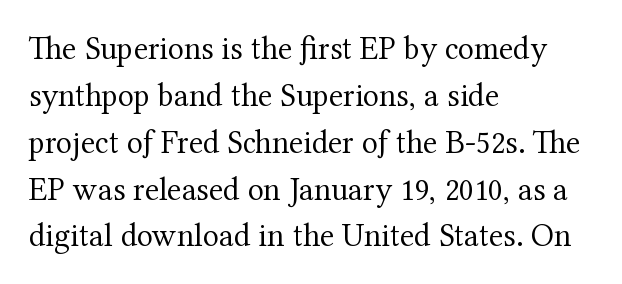
Q: Is the text bold? A: No.
Q: Is the text italic (slanted)? A: No, it is upright.
Q: Is the typeface a serif or a sans-serif typeface? A: Serif.
Q: Is the text underlined? A: No.
Q: How is the paragraph aligned? A: Left-aligned.
Q: Is the spacing between letters normal or unusually wide? A: Normal.
Q: Is the spacing between lines tight, normal or loose? A: Normal.
Q: Width (condensed, normal, or wide)? A: Normal.
Q: Stroke contrast? A: Medium.
Q: x-height? A: Medium.
Q: Monospaced? A: No.
